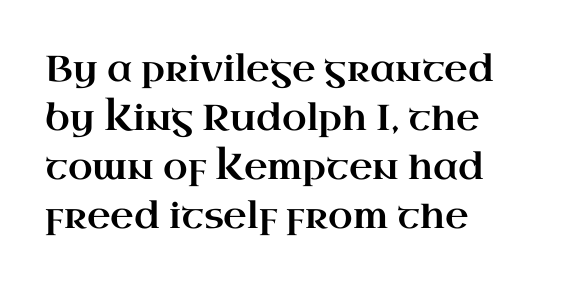
Q: Is the text italic (slanted)? A: No, it is upright.
Q: Is the typeface a serif or a sans-serif typeface? A: Serif.
Q: Is the text underlined? A: No.
Q: How is the paragraph aligned? A: Left-aligned.
Q: Is the spacing between letters normal or unusually wide? A: Normal.
Q: Is the spacing between lines tight, normal or loose? A: Normal.
Q: Width (condensed, normal, or wide)? A: Wide.
Q: Stroke contrast? A: High.
Q: x-height? A: Small.
Q: Monospaced? A: No.
